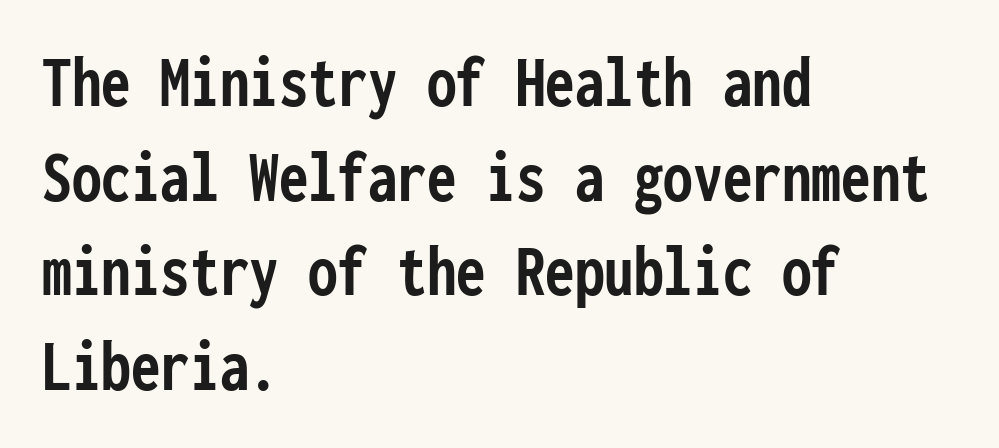
The image shows 74 px semibold, condensed sans-serif type, upright, monospaced; set left-aligned, normal line spacing (1.28x), normal letter spacing, not underlined; low stroke contrast and a medium x-height.
